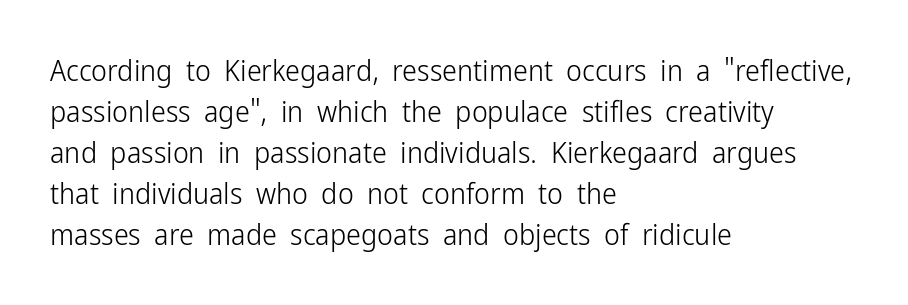
The image shows 30 px light, condensed sans-serif type, upright; set left-aligned, normal line spacing (1.37x), normal letter spacing, not underlined; low stroke contrast and a medium x-height.
